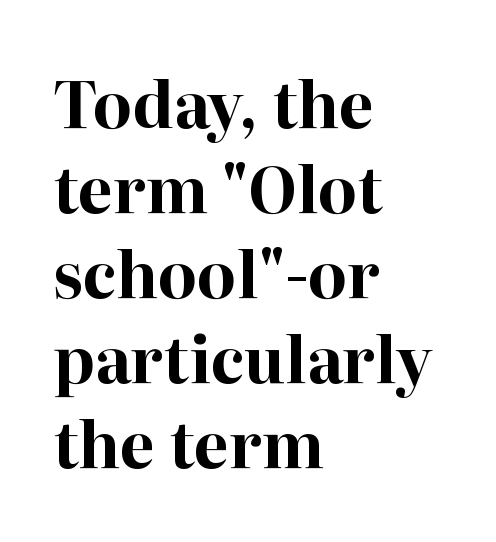
The passage shown is not underscored anywhere. It's the straight-up-and-down kind of type. Here the designer chose a conventional face with non-uniform glyph widths. A full-strength bold gives these letters their thick strokes. Between one letter and the next there's only the usual sliver of space.
